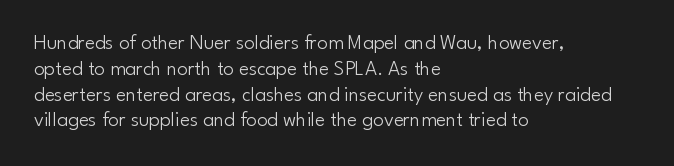
Q: Is the text bold? A: No.
Q: Is the text italic (slanted)? A: No, it is upright.
Q: Is the text underlined? A: No.
Q: How is the paragraph aligned? A: Left-aligned.
Q: Is the spacing between letters normal or unusually wide? A: Normal.
